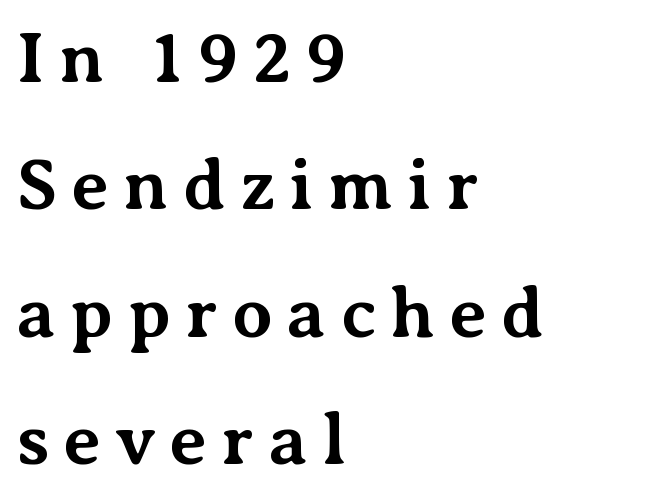
{"serif": "yes", "italic": "no", "bold": "yes", "weight": "bold", "width": "normal", "stroke_contrast": "medium", "x_height": "medium", "monospaced": "no", "underline": "no", "align": "left", "line_spacing_ratio": 1.77, "letter_spacing": "wide", "letter_spacing_em": 0.2, "glyph_px": 72}
